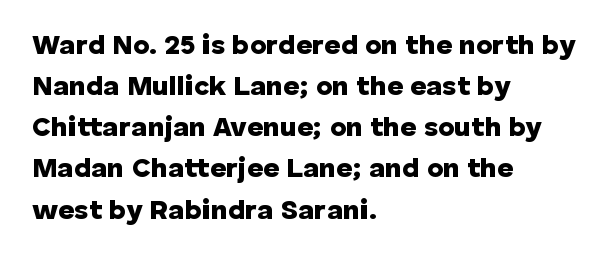
{"serif": "no", "italic": "no", "bold": "yes", "weight": "heavy", "width": "normal", "stroke_contrast": "low", "x_height": "medium", "monospaced": "no", "underline": "no", "align": "left", "line_spacing": "normal", "line_spacing_ratio": 1.47, "letter_spacing": "normal", "letter_spacing_em": 0.0, "glyph_px": 28}
